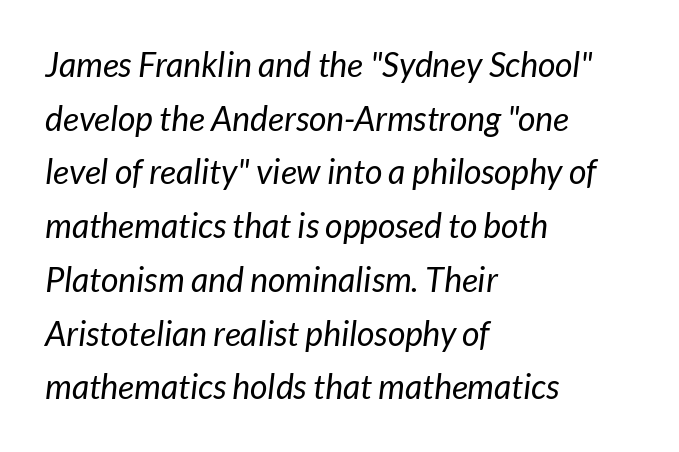
The image shows 34 px regular-weight sans-serif type; set left-aligned, normal line spacing (1.58x), normal letter spacing, not underlined; low stroke contrast and a medium x-height.
